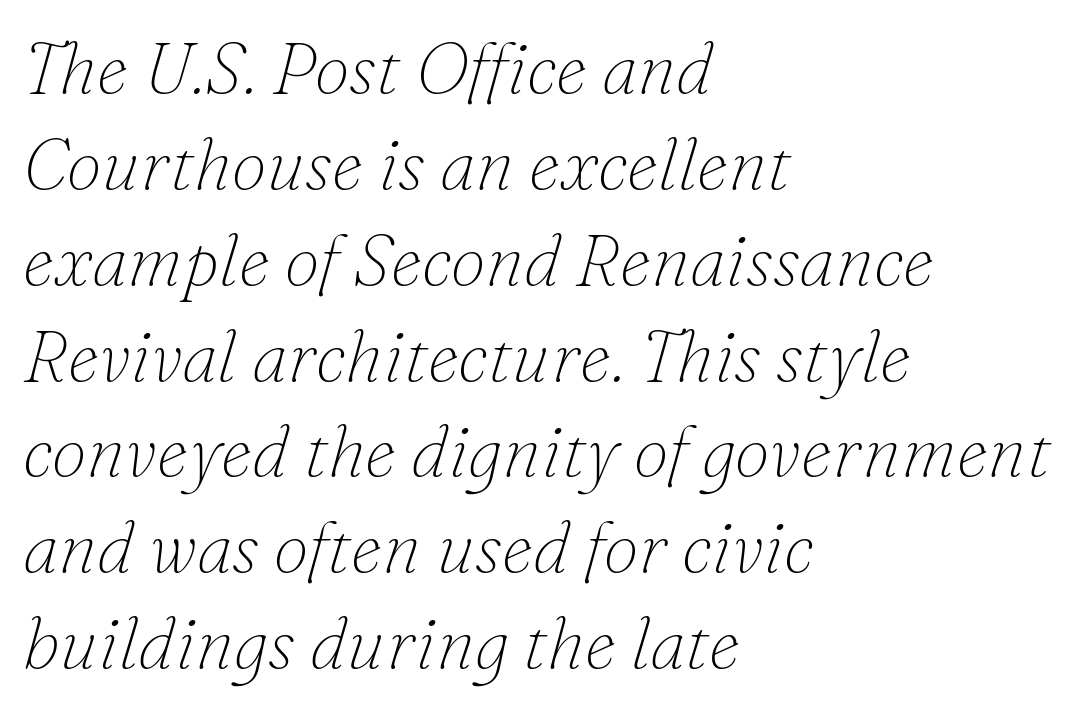
{"serif": "yes", "italic": "yes", "lean": "right", "slant_degrees": 16, "bold": "no", "weight": "thin", "width": "normal", "stroke_contrast": "low", "x_height": "small", "monospaced": "no", "underline": "no", "align": "left", "line_spacing": "normal", "line_spacing_ratio": 1.35, "letter_spacing": "normal", "letter_spacing_em": 0.0, "glyph_px": 71}
